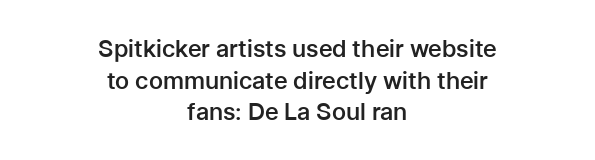
{"italic": "no", "bold": "semi", "underline": "no", "align": "center", "line_spacing": "normal", "line_spacing_ratio": 1.32, "letter_spacing": "normal", "letter_spacing_em": 0.0, "glyph_px": 24}
